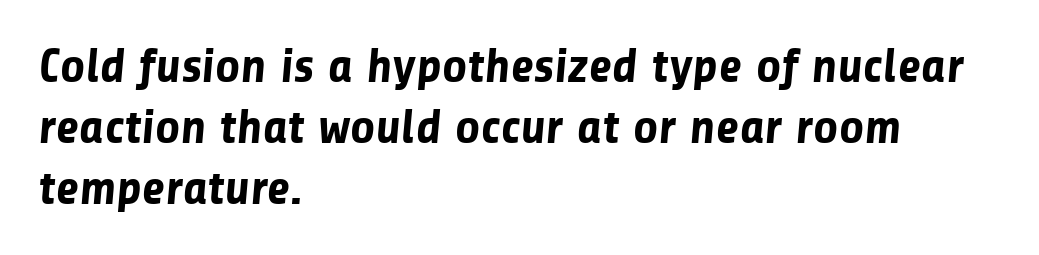
The image shows 49 px bold sans-serif type; set left-aligned, normal line spacing (1.25x), normal letter spacing, not underlined; low stroke contrast and a medium x-height.
